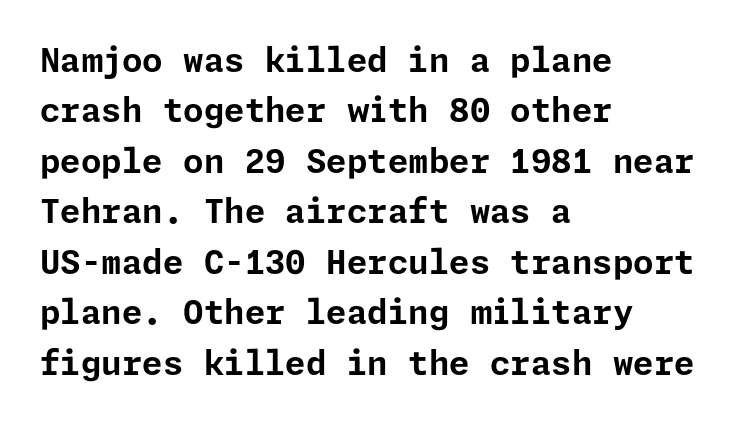
Nope, no serifs anywhere on these letters. This block has exactly the height ordinary leading produces. The line texture is even and compact thanks to regular tracking. Descenders hang freely into open space. Heavy, bold letterforms.
